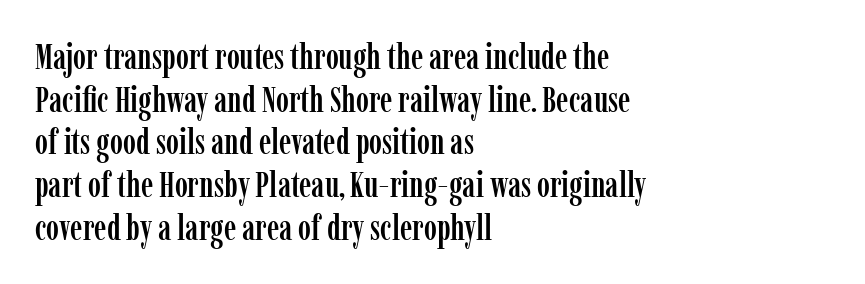
Q: Is the text italic (slanted)? A: No, it is upright.
Q: Is the typeface a serif or a sans-serif typeface? A: Serif.
Q: Is the text underlined? A: No.
Q: How is the paragraph aligned? A: Left-aligned.
Q: Is the spacing between letters normal or unusually wide? A: Normal.
Q: Width (condensed, normal, or wide)? A: Condensed.
Q: Stroke contrast? A: Low.
Q: x-height? A: Medium.
Q: Monospaced? A: No.
